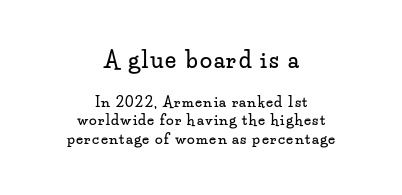
Q: Is the text italic (slanted)? A: No, it is upright.
Q: Is the text underlined? A: No.
Q: How is the paragraph aligned? A: Centered.
Q: Is the spacing between lines tight, normal or loose? A: Normal.
Q: Which block of text is set in a larger size, the first (top) or the second (bottom)? A: The first (top) one.
